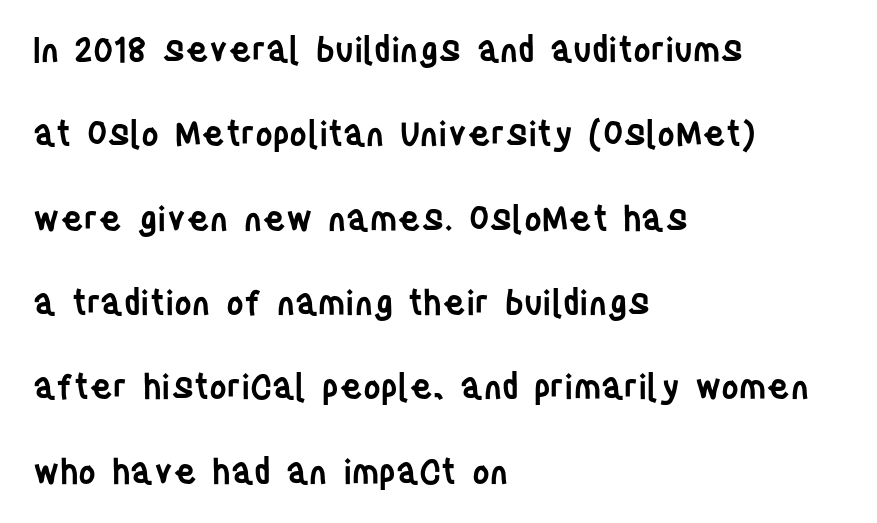
The image shows 34 px semibold, condensed sans-serif type, upright; set left-aligned, loose line spacing (2.48x), normal letter spacing, not underlined; low stroke contrast and a large x-height.
